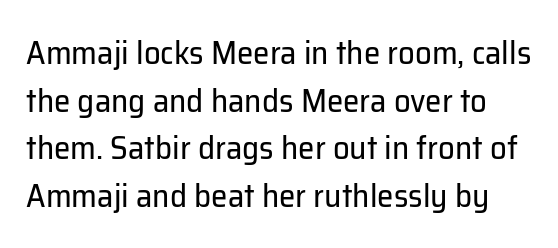
{"serif": "no", "italic": "no", "bold": "no", "weight": "regular", "width": "normal", "stroke_contrast": "low", "x_height": "medium", "monospaced": "no", "underline": "no", "line_spacing": "normal", "line_spacing_ratio": 1.44, "letter_spacing": "normal", "letter_spacing_em": 0.0, "glyph_px": 33}
